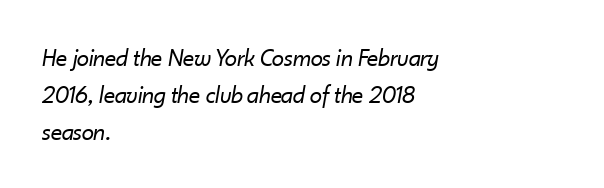
{"italic": "yes", "lean": "right", "slant_degrees": 10, "bold": "no", "underline": "no", "align": "left", "line_spacing": "normal", "line_spacing_ratio": 1.48, "letter_spacing": "normal", "letter_spacing_em": 0.0, "glyph_px": 25}
